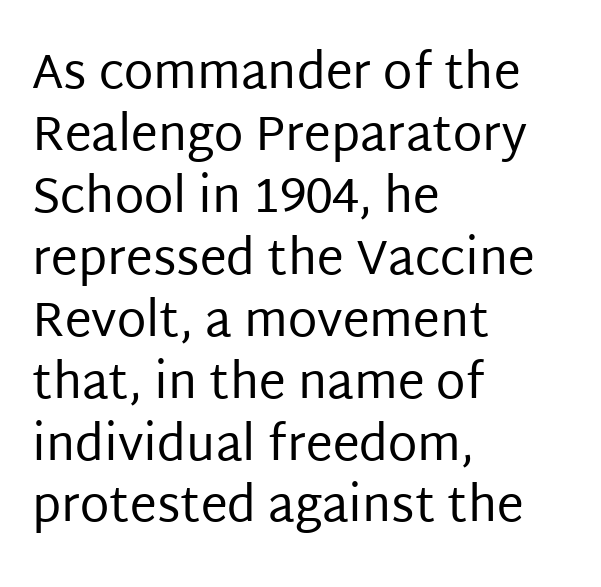
Think of a printed novel: that variable character pitch is what you see here. The specimen omits any rule beneath the text block's lines. Observe the ordinary spacing: letters are neighbours, not strangers. To sum up the face: it is a sans, with no serifs. The strokes carry an ordinary text weight at most. Layout note: lines flush left.
